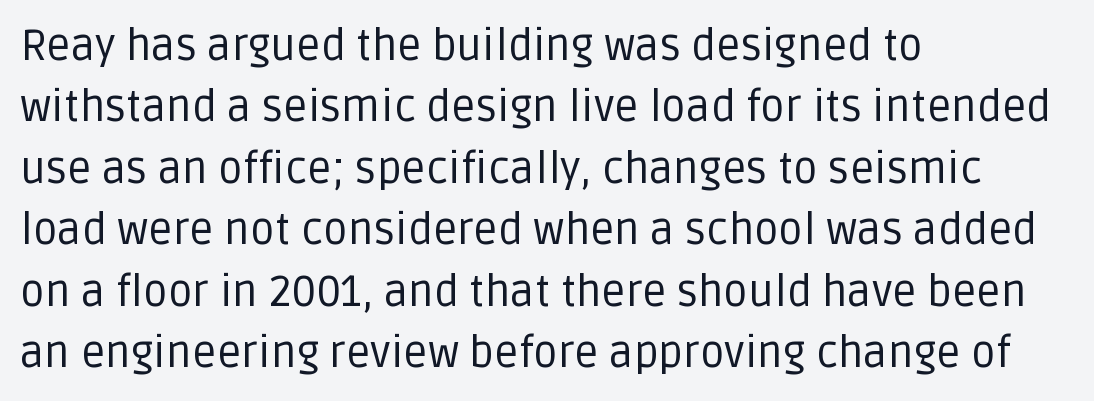
Q: Is the text bold? A: No.
Q: Is the text italic (slanted)? A: No, it is upright.
Q: Is the typeface a serif or a sans-serif typeface? A: Sans-serif.
Q: Is the text underlined? A: No.
Q: How is the paragraph aligned? A: Left-aligned.
Q: Is the spacing between letters normal or unusually wide? A: Normal.
Q: Is the spacing between lines tight, normal or loose? A: Normal.
Q: Width (condensed, normal, or wide)? A: Normal.
Q: Stroke contrast? A: Low.
Q: x-height? A: Large.
Q: Monospaced? A: No.
